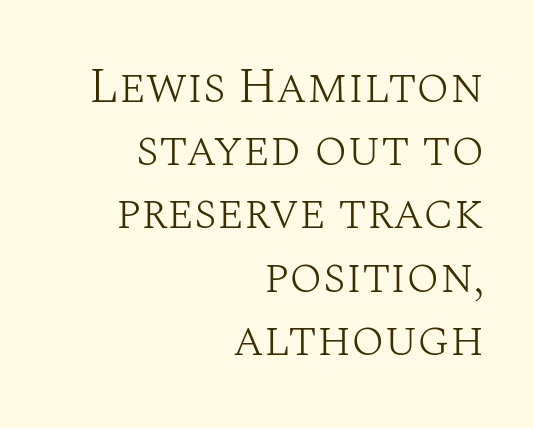
{"serif": "yes", "italic": "no", "bold": "no", "weight": "light", "width": "normal", "stroke_contrast": "medium", "x_height": "large", "monospaced": "no", "underline": "no", "align": "right", "line_spacing": "normal", "line_spacing_ratio": 1.29, "letter_spacing": "normal", "letter_spacing_em": 0.0, "glyph_px": 49}
